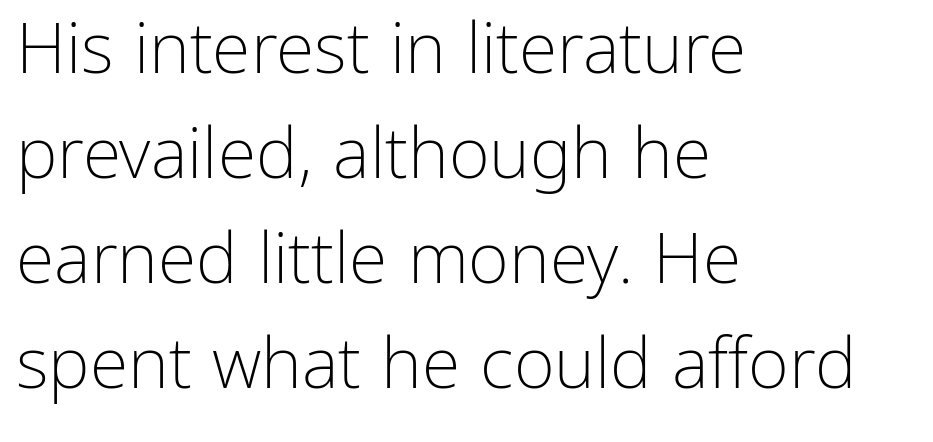
Q: Is the text bold? A: No.
Q: Is the text italic (slanted)? A: No, it is upright.
Q: Is the typeface a serif or a sans-serif typeface? A: Sans-serif.
Q: Is the text underlined? A: No.
Q: How is the paragraph aligned? A: Left-aligned.
Q: Is the spacing between letters normal or unusually wide? A: Normal.
Q: Is the spacing between lines tight, normal or loose? A: Normal.
Q: Width (condensed, normal, or wide)? A: Normal.
Q: Stroke contrast? A: Low.
Q: x-height? A: Medium.
Q: Monospaced? A: No.
